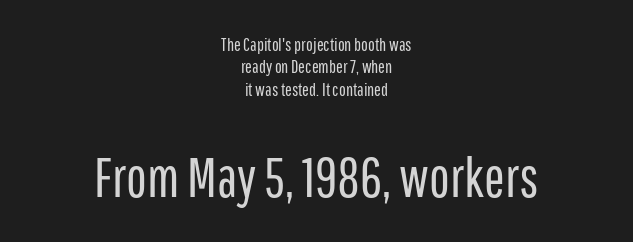
Evenly set lines give the paragraph a standard silhouette. Nobody drew a line under any word here. Size hierarchy here favors the trailing block over the leading one. No feet cap the strokes, marking this as sans-serif type.
